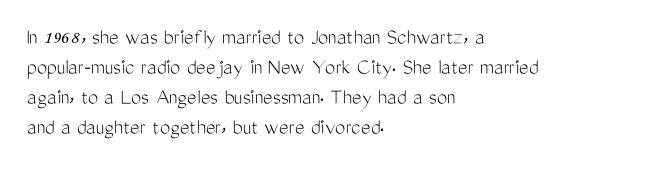
Q: Is the text bold? A: No.
Q: Is the text italic (slanted)? A: No, it is upright.
Q: Is the text underlined? A: No.
Q: How is the paragraph aligned? A: Left-aligned.
Q: Is the spacing between letters normal or unusually wide? A: Normal.
Q: Is the spacing between lines tight, normal or loose? A: Normal.
